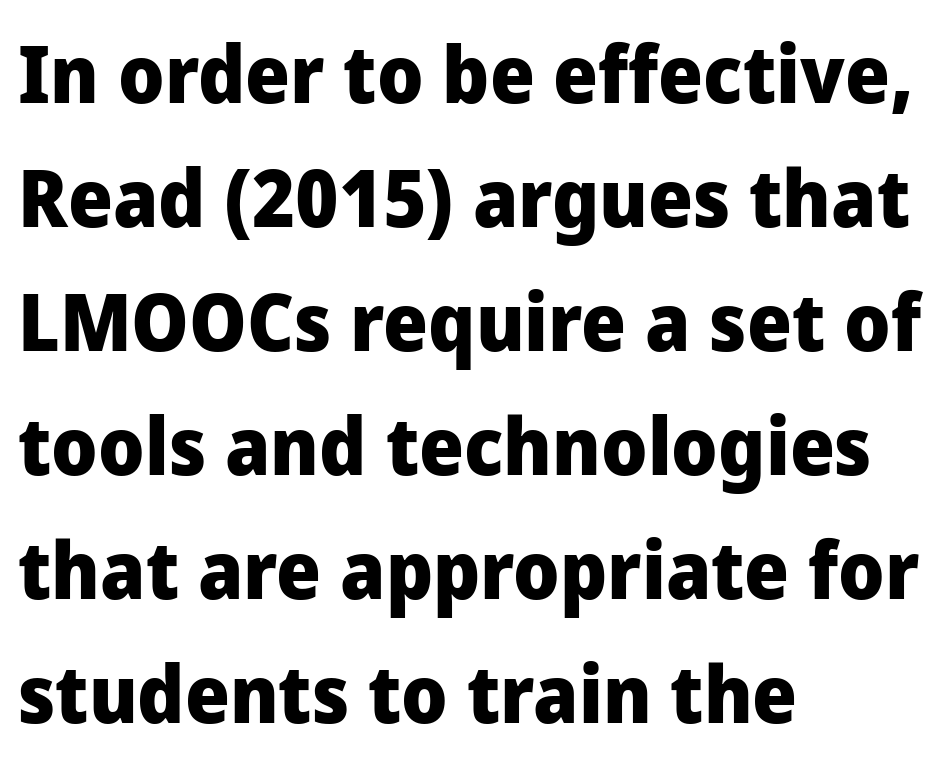
Q: Is the text bold? A: Yes.
Q: Is the text italic (slanted)? A: No, it is upright.
Q: Is the typeface a serif or a sans-serif typeface? A: Sans-serif.
Q: Is the text underlined? A: No.
Q: How is the paragraph aligned? A: Left-aligned.
Q: Is the spacing between letters normal or unusually wide? A: Normal.
Q: Is the spacing between lines tight, normal or loose? A: Normal.
Q: Width (condensed, normal, or wide)? A: Normal.
Q: Stroke contrast? A: Low.
Q: x-height? A: Medium.
Q: Monospaced? A: No.
